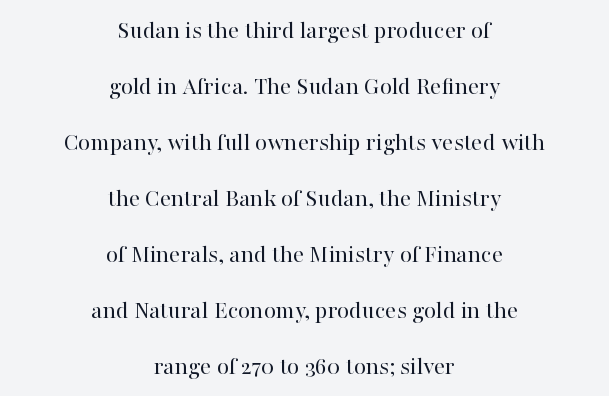
Q: Is the text bold? A: No.
Q: Is the text italic (slanted)? A: No, it is upright.
Q: Is the text underlined? A: No.
Q: How is the paragraph aligned? A: Centered.
Q: Is the spacing between letters normal or unusually wide? A: Normal.
Q: Is the spacing between lines tight, normal or loose? A: Loose.
